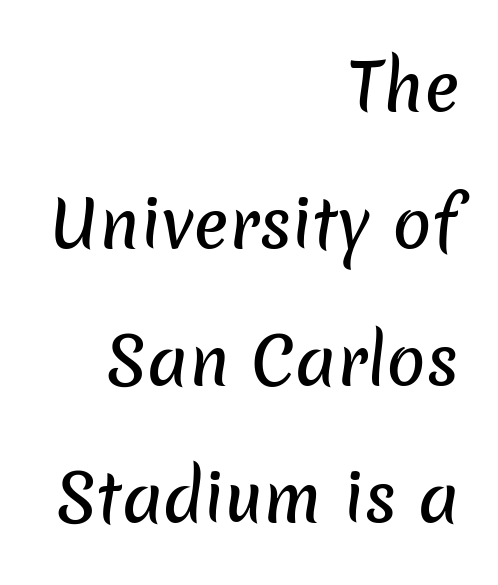
Q: Is the typeface a serif or a sans-serif typeface? A: Sans-serif.
Q: Is the text underlined? A: No.
Q: How is the paragraph aligned? A: Right-aligned.
Q: Is the spacing between letters normal or unusually wide? A: Normal.
Q: Is the spacing between lines tight, normal or loose? A: Loose.
Q: Width (condensed, normal, or wide)? A: Normal.
Q: Stroke contrast? A: Low.
Q: x-height? A: Medium.
Q: Monospaced? A: No.
